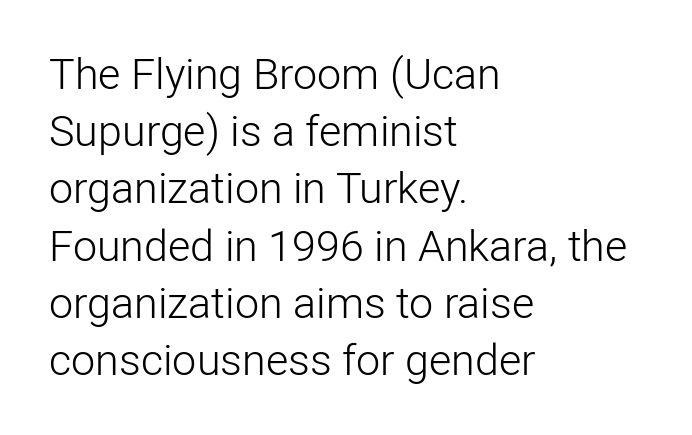
The image shows 43 px light sans-serif type, upright; set left-aligned, normal line spacing (1.33x), normal letter spacing, not underlined; low stroke contrast and a medium x-height.
